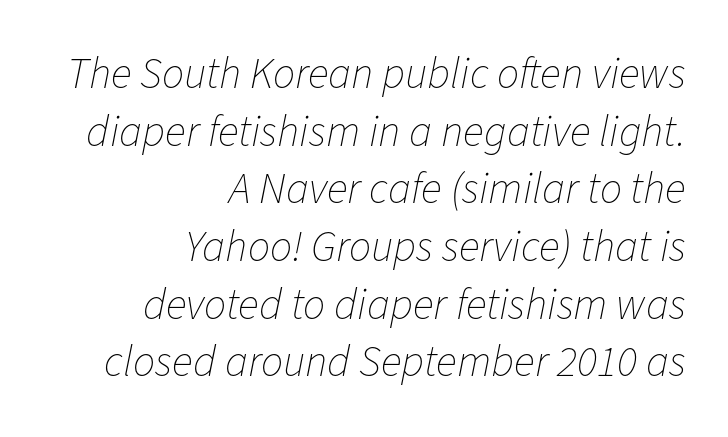
{"italic": "yes", "lean": "right", "slant_degrees": 11, "bold": "no", "weight": "thin", "width": "normal", "stroke_contrast": "low", "x_height": "medium", "monospaced": "no", "underline": "no", "align": "right", "line_spacing": "normal", "line_spacing_ratio": 1.31, "letter_spacing": "normal", "letter_spacing_em": 0.0, "glyph_px": 44}
